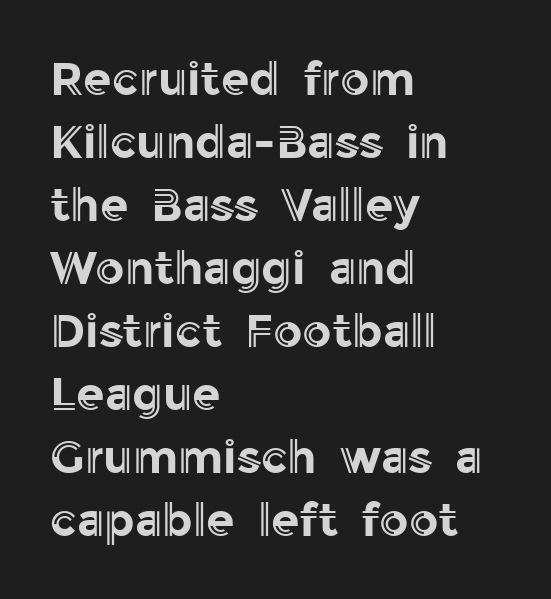
{"italic": "no", "width": "normal", "x_height": "medium", "monospaced": "no", "underline": "no", "align": "left", "line_spacing": "normal", "line_spacing_ratio": 1.37, "letter_spacing": "normal", "letter_spacing_em": 0.0, "glyph_px": 46}
